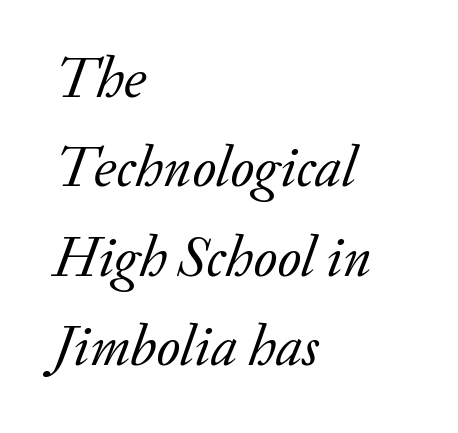
The image shows 58 px regular-weight serif type, italic (leaning right); set left-aligned, normal line spacing (1.54x), normal letter spacing, not underlined; low stroke contrast and a small x-height.
